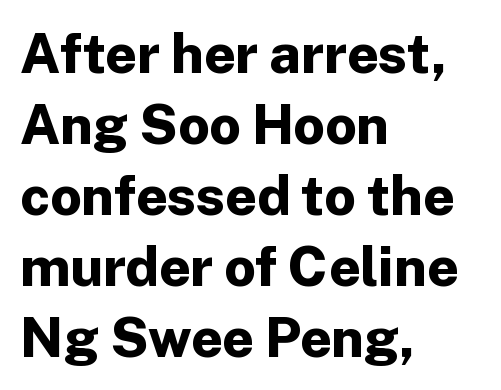
Where is the straight margin? On the left. Varying glyph widths throughout — classic text-font behaviour. Line spacing here is normal. In terms of posture, this sample is upright. Tracking value appears to be zero — textbook default spacing. Note: no serifs on the glyphs.
